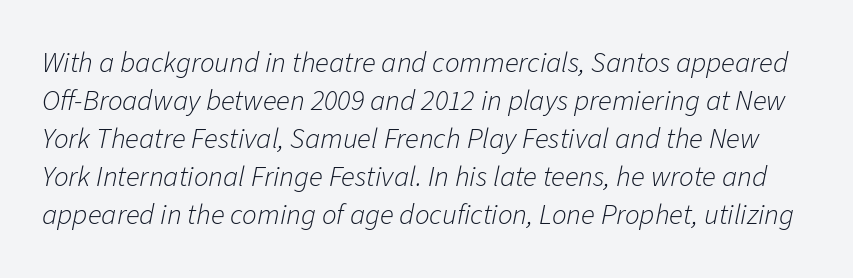
Q: Is the text bold? A: No.
Q: Is the text italic (slanted)? A: Yes, it leans right by about 11 degrees.
Q: Is the text underlined? A: No.
Q: Is the spacing between letters normal or unusually wide? A: Normal.
Q: Is the spacing between lines tight, normal or loose? A: Normal.
Q: Width (condensed, normal, or wide)? A: Normal.
Q: Stroke contrast? A: Low.
Q: x-height? A: Medium.
Q: Monospaced? A: No.
